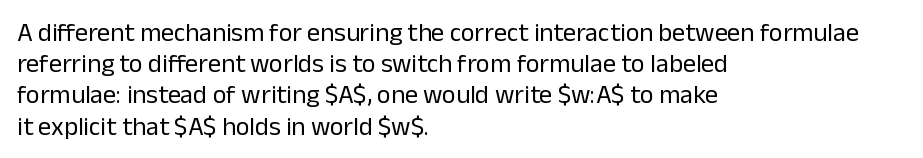
The image shows 26 px text type, upright; set left-aligned, line spacing 1.2x, normal letter spacing, not underlined.
